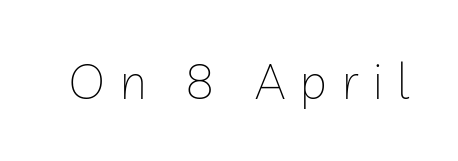
The image shows 49 px thin sans-serif type, upright; set unusually wide letter spacing (+0.29 em), not underlined; low stroke contrast and a medium x-height.
